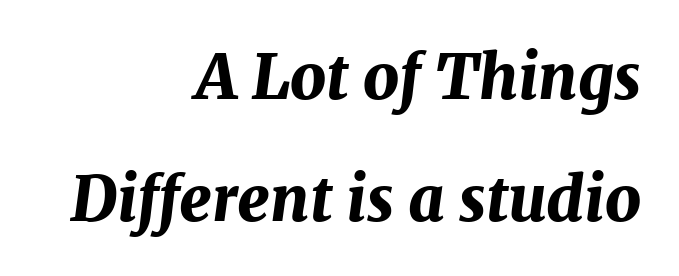
Q: Is the text bold? A: Yes.
Q: Is the text italic (slanted)? A: Yes, it leans right by about 7 degrees.
Q: Is the text underlined? A: No.
Q: How is the paragraph aligned? A: Right-aligned.
Q: Is the spacing between letters normal or unusually wide? A: Normal.
Q: Is the spacing between lines tight, normal or loose? A: Loose.
Q: Width (condensed, normal, or wide)? A: Normal.
Q: Stroke contrast? A: Medium.
Q: x-height? A: Medium.
Q: Monospaced? A: No.
